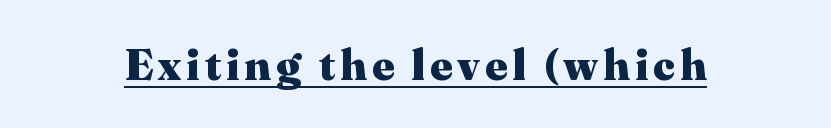
{"serif": "yes", "italic": "no", "bold": "yes", "weight": "heavy", "width": "normal", "stroke_contrast": "medium", "x_height": "medium", "monospaced": "no", "underline": "yes", "glyph_px": 43}
